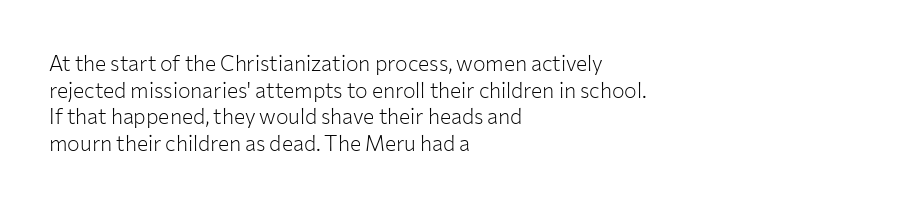
The image shows 21 px text type, upright; set left-aligned, normal line spacing (1.27x), normal letter spacing, not underlined.
